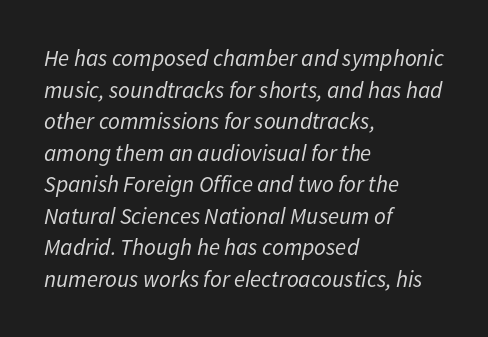
The image shows 23 px text type, italic (leaning right); set left-aligned, normal line spacing (1.37x), normal letter spacing, not underlined.
